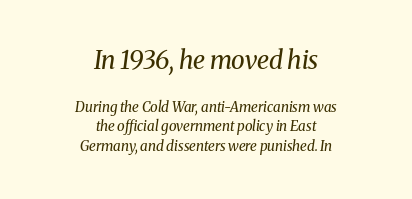
{"italic": "yes", "lean": "right", "slant_degrees": 8, "bold": "no", "underline": "no", "align": "center", "line_spacing": "normal", "line_spacing_ratio": 1.37, "letter_spacing": "normal", "letter_spacing_em": 0.0, "larger_block": "first", "size_ratio": 1.79, "glyph_px": 25}
